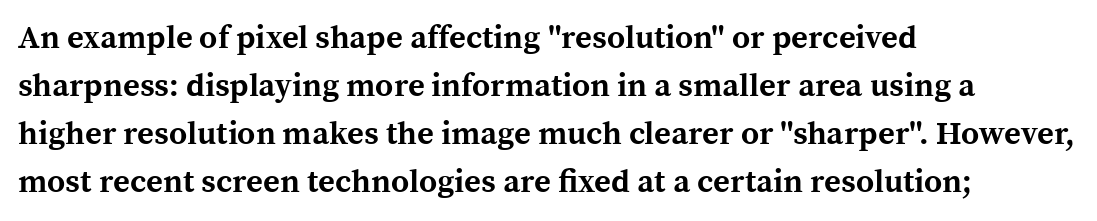
{"serif": "yes", "italic": "no", "bold": "yes", "weight": "bold", "width": "normal", "x_height": "medium", "monospaced": "no", "underline": "no", "align": "left", "line_spacing": "normal", "line_spacing_ratio": 1.5, "letter_spacing": "normal", "letter_spacing_em": 0.0, "glyph_px": 32}
